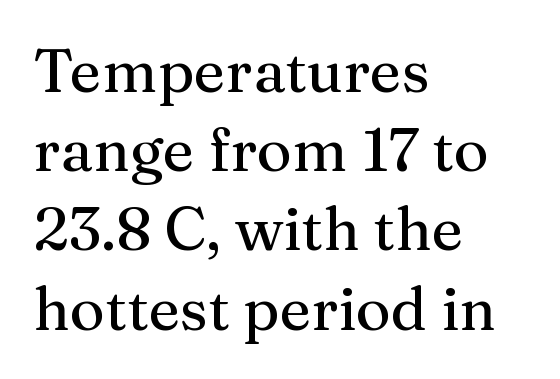
{"serif": "yes", "italic": "no", "width": "normal", "stroke_contrast": "medium", "x_height": "medium", "monospaced": "no", "underline": "no", "align": "left", "line_spacing": "normal", "line_spacing_ratio": 1.32, "letter_spacing": "normal", "letter_spacing_em": 0.0, "glyph_px": 60}
